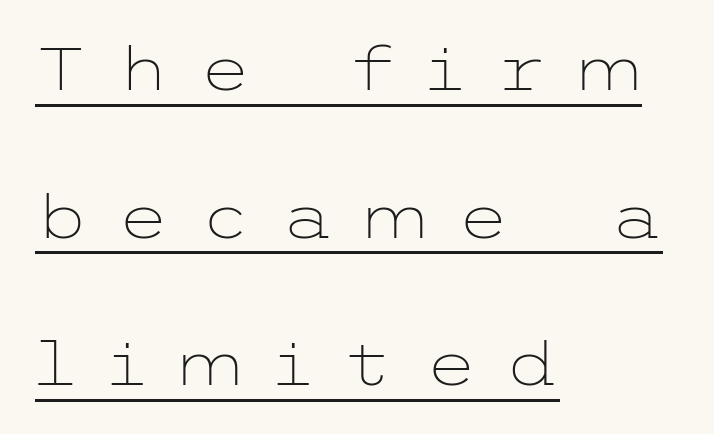
{"serif": "no", "italic": "no", "bold": "no", "weight": "light", "width": "wide", "stroke_contrast": "low", "x_height": "medium", "underline": "yes", "align": "left", "line_spacing": "loose", "line_spacing_ratio": 2.46, "letter_spacing": "wide", "letter_spacing_em": 0.49, "glyph_px": 60}
